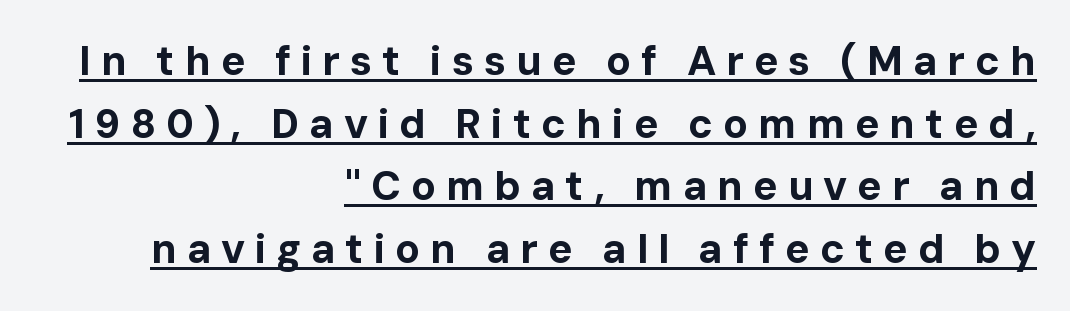
The letterforms stand isolated, each surrounded by extra space. This sample has the flowing, uneven cadence of proportional lettering. The passage shown is typeset with a sans-serif family. Heavy-handed strokes throughout: this text is bold. Posture: straight, roman, zero tilt. You can see a thin bar hugging the bottom of the glyphs.
